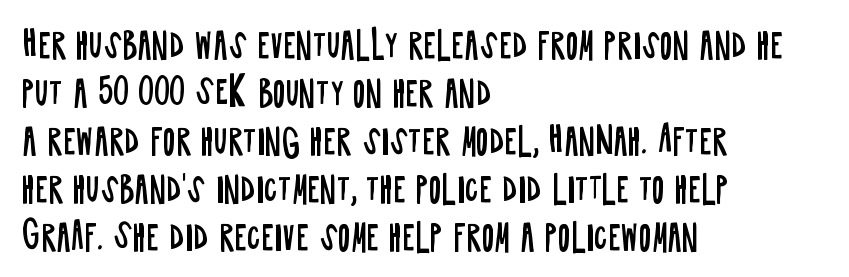
Q: Is the text bold? A: No.
Q: Is the text italic (slanted)? A: No, it is upright.
Q: Is the typeface a serif or a sans-serif typeface? A: Sans-serif.
Q: Is the text underlined? A: No.
Q: How is the paragraph aligned? A: Left-aligned.
Q: Is the spacing between letters normal or unusually wide? A: Normal.
Q: Is the spacing between lines tight, normal or loose? A: Normal.
Q: Width (condensed, normal, or wide)? A: Condensed.
Q: Stroke contrast? A: Low.
Q: x-height? A: Large.
Q: Monospaced? A: No.
